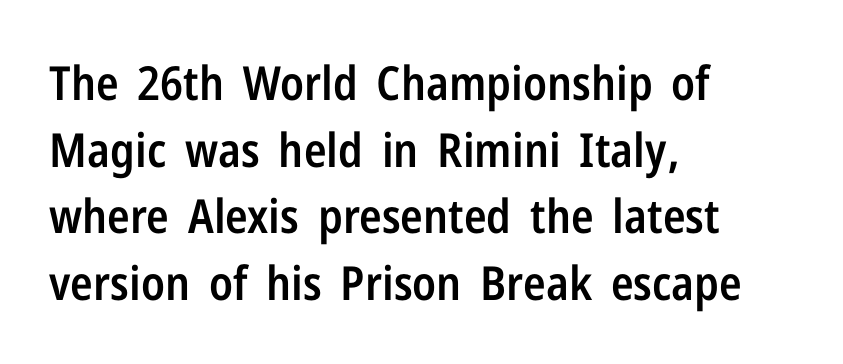
{"serif": "no", "italic": "no", "bold": "semi", "weight": "semibold", "width": "condensed", "stroke_contrast": "low", "x_height": "medium", "monospaced": "no", "underline": "no", "align": "left", "line_spacing": "normal", "line_spacing_ratio": 1.42, "letter_spacing": "normal", "letter_spacing_em": 0.0, "glyph_px": 47}
